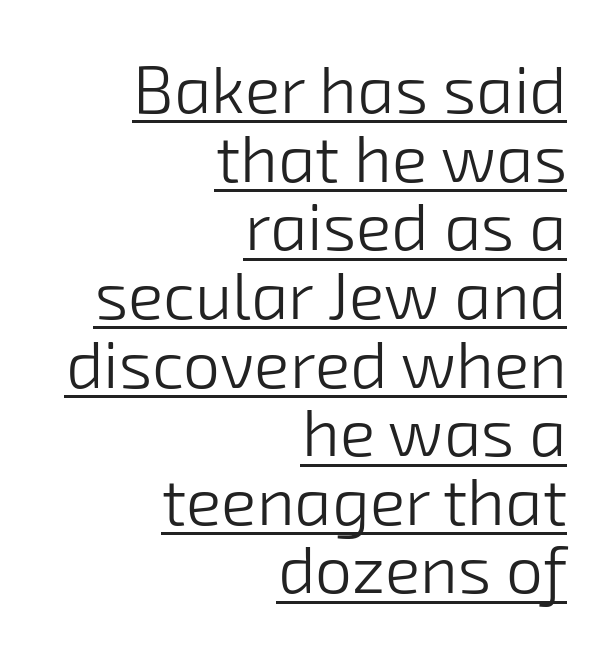
Whoever set this chose condensed vertical rhythm over breathing room. The characters display no serif detailing; their extremities are plain. Compared with a typical body face, this is equally light or lighter still. If you drew a ruler down the right edge, every line would touch it.
